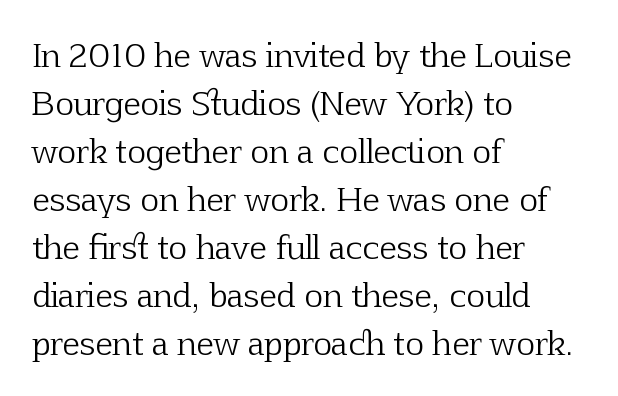
Think of a printed novel: that variable character pitch is what you see here. Note: serifs present on the glyphs. Check under the words: just untouched page. How would I describe the line gaps? Plain and ordinary.
